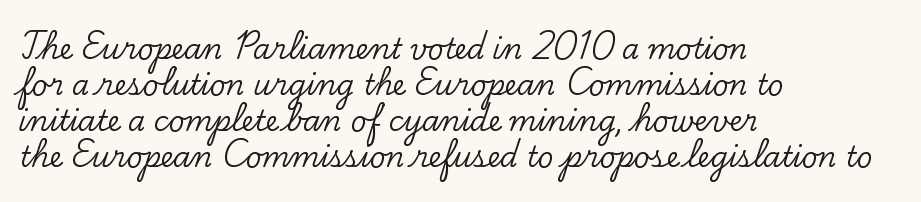
The image shows 28 px serif type; set left-aligned, normal line spacing (1.29x), normal letter spacing, not underlined; low stroke contrast and a small x-height.
